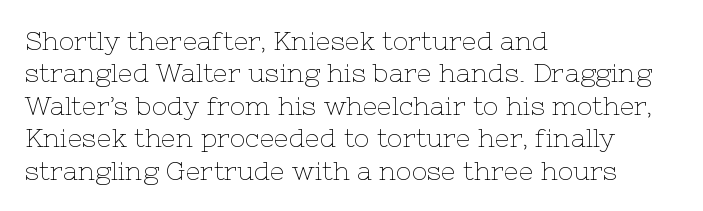
{"italic": "no", "bold": "no", "underline": "no", "align": "left", "line_spacing": "normal", "line_spacing_ratio": 1.25, "letter_spacing": "normal", "letter_spacing_em": 0.0, "glyph_px": 26}
